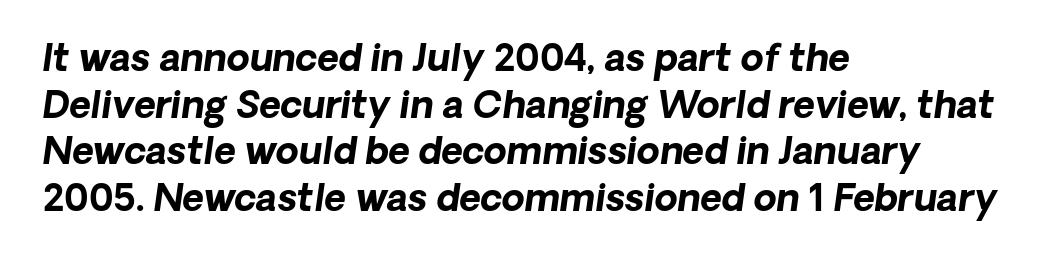
{"italic": "yes", "lean": "right", "slant_degrees": 8, "bold": "yes", "weight": "bold", "width": "normal", "stroke_contrast": "low", "x_height": "medium", "monospaced": "no", "underline": "no", "align": "left", "line_spacing": "normal", "line_spacing_ratio": 1.26, "letter_spacing": "normal", "letter_spacing_em": 0.0, "glyph_px": 37}
